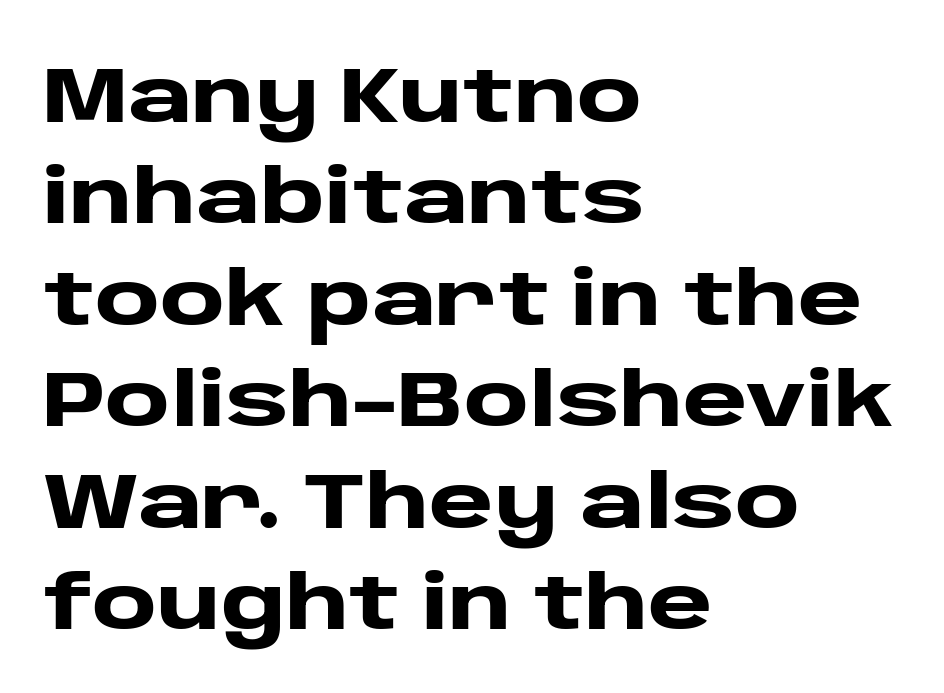
Q: Is the text bold? A: Yes.
Q: Is the text italic (slanted)? A: No, it is upright.
Q: Is the typeface a serif or a sans-serif typeface? A: Sans-serif.
Q: Is the text underlined? A: No.
Q: How is the paragraph aligned? A: Left-aligned.
Q: Is the spacing between letters normal or unusually wide? A: Normal.
Q: Is the spacing between lines tight, normal or loose? A: Normal.
Q: Width (condensed, normal, or wide)? A: Wide.
Q: Stroke contrast? A: Low.
Q: x-height? A: Large.
Q: Monospaced? A: No.
